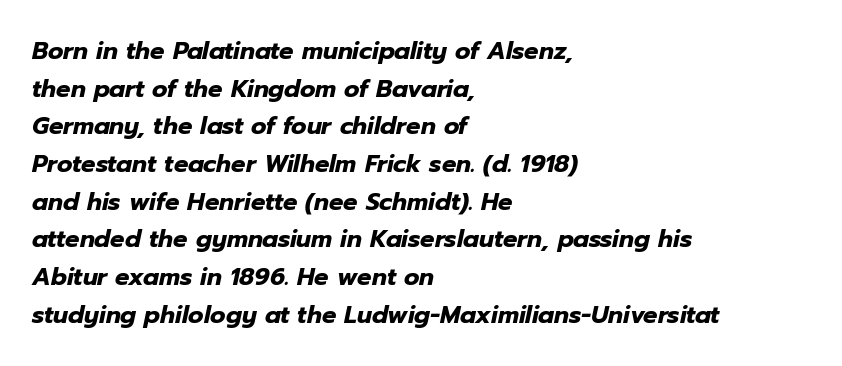
Q: Is the text bold? A: Yes.
Q: Is the text italic (slanted)? A: Yes, it leans right by about 12 degrees.
Q: Is the text underlined? A: No.
Q: How is the paragraph aligned? A: Left-aligned.
Q: Is the spacing between letters normal or unusually wide? A: Normal.
Q: Is the spacing between lines tight, normal or loose? A: Normal.
